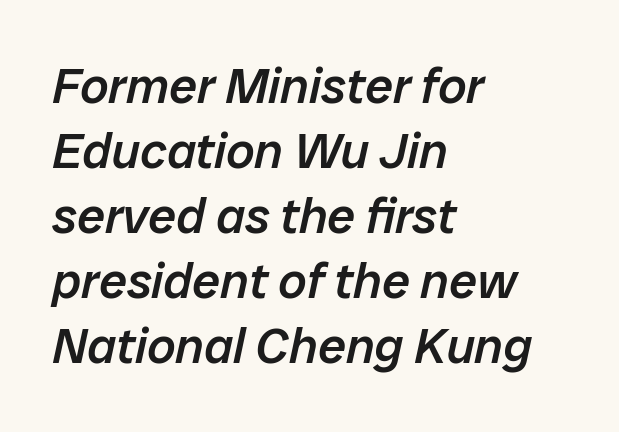
{"italic": "yes", "lean": "right", "slant_degrees": 12, "bold": "semi", "weight": "semibold", "width": "normal", "stroke_contrast": "low", "x_height": "medium", "monospaced": "no", "underline": "no", "align": "left", "line_spacing": "normal", "line_spacing_ratio": 1.3, "letter_spacing": "normal", "letter_spacing_em": 0.0, "glyph_px": 50}
